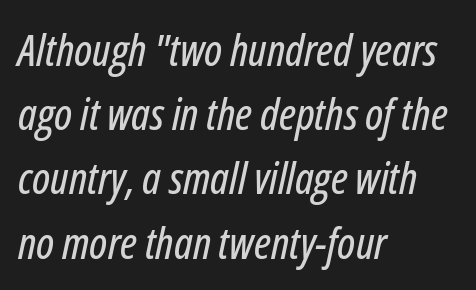
The image shows 44 px condensed type, italic (leaning right); set left-aligned, normal line spacing (1.46x), normal letter spacing, not underlined; low stroke contrast and a medium x-height.
